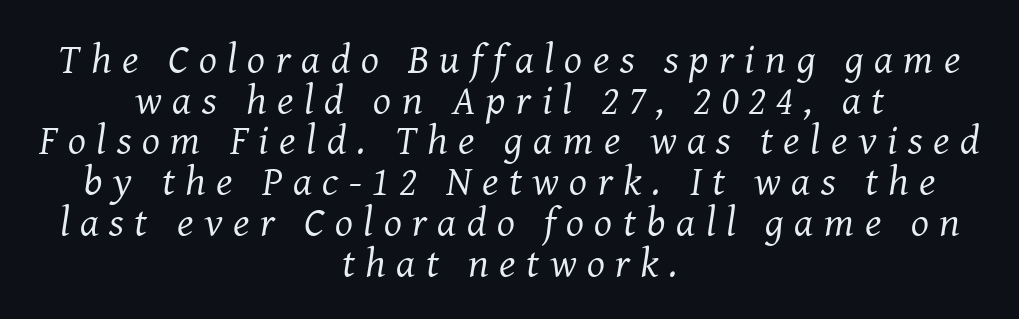
The face used here is proportionally spaced, like ordinary book or web type. Nothing heavy about these letters — not bold at all. What's the leading like? Squeezed, with rows nearly overlapping. The type family on display is of the serif kind. Both edges are ragged and mirror each other, which tells us the setting is centered. The lettering tilts uniformly, giving the passage an italic look.
